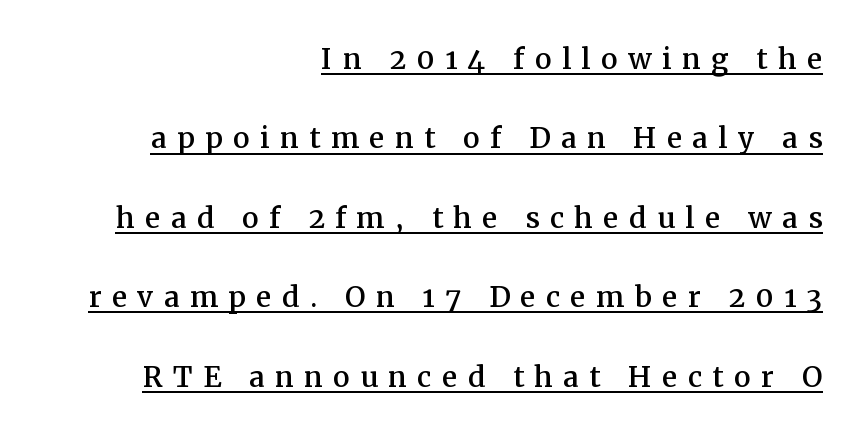
Q: Is the text italic (slanted)? A: No, it is upright.
Q: Is the typeface a serif or a sans-serif typeface? A: Serif.
Q: Is the text underlined? A: Yes.
Q: How is the paragraph aligned? A: Right-aligned.
Q: Is the spacing between letters normal or unusually wide? A: Unusually wide.
Q: Is the spacing between lines tight, normal or loose? A: Loose.
Q: Width (condensed, normal, or wide)? A: Normal.
Q: Stroke contrast? A: Medium.
Q: x-height? A: Medium.
Q: Monospaced? A: No.
